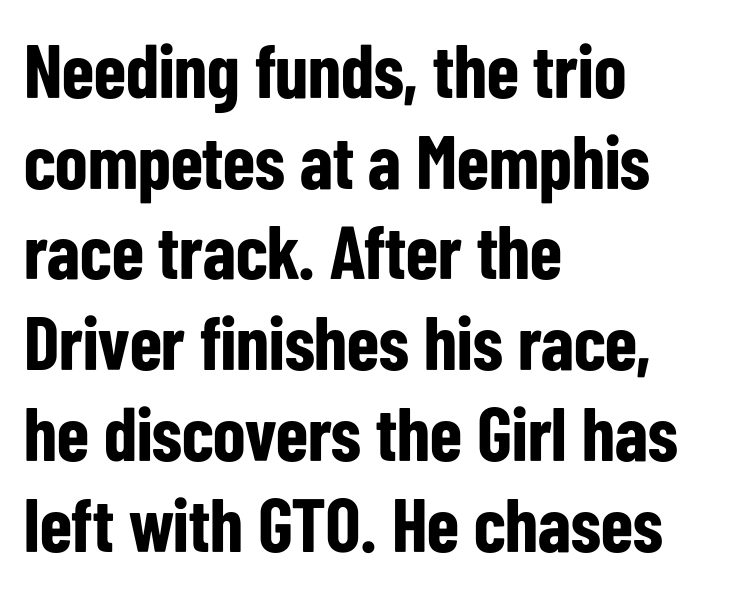
{"serif": "no", "italic": "no", "bold": "yes", "weight": "bold", "width": "condensed", "stroke_contrast": "low", "x_height": "medium", "monospaced": "no", "underline": "no", "align": "left", "line_spacing_ratio": 1.21, "letter_spacing": "normal", "letter_spacing_em": 0.0, "glyph_px": 75}
